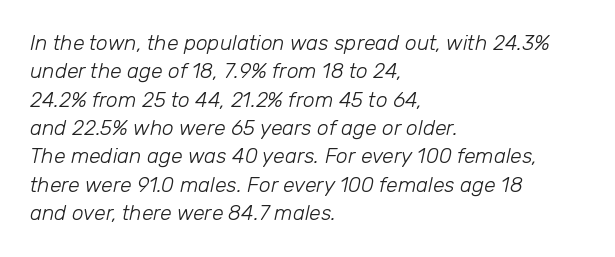
The typesetting does not lean heavy: it is not bold. Characters are canted at an angle relative to the baseline's perpendicular. The area under the type is left untouched. In CSS terms this would be text-align: left.
